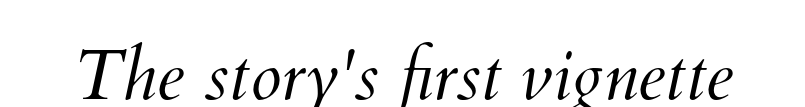
Q: Is the text bold? A: No.
Q: Is the text underlined? A: No.
Q: Is the spacing between letters normal or unusually wide? A: Normal.
Q: Width (condensed, normal, or wide)? A: Normal.
Q: Stroke contrast? A: Medium.
Q: x-height? A: Small.
Q: Monospaced? A: No.
